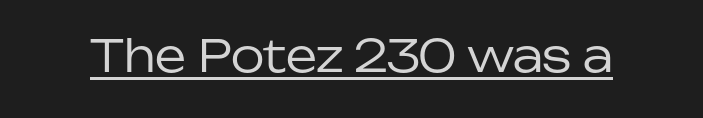
{"serif": "no", "italic": "no", "bold": "no", "weight": "regular", "width": "normal", "stroke_contrast": "low", "x_height": "medium", "monospaced": "no", "underline": "yes", "letter_spacing": "normal", "letter_spacing_em": 0.0, "glyph_px": 44}
